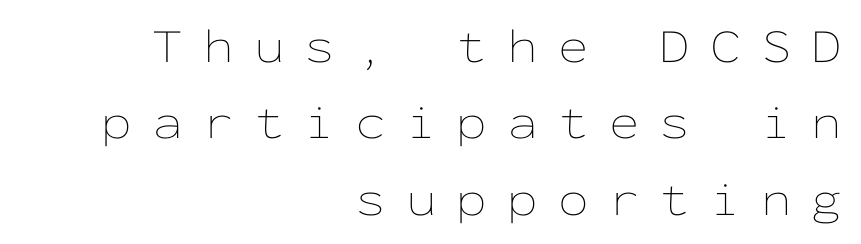
The image shows 49 px thin, wide type, upright, monospaced; set right-aligned, normal line spacing (1.56x), unusually wide letter spacing (+0.41 em), not underlined; low stroke contrast and a medium x-height.
